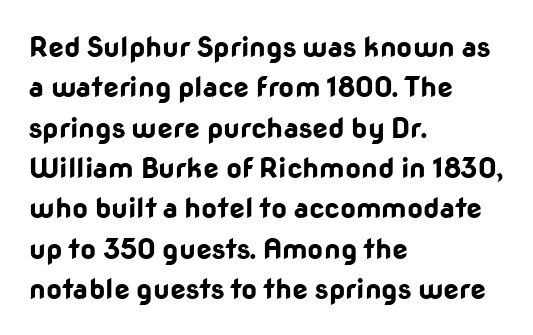
Set as a true bold cut, around the 700 mark. Horizontally, the lines are justified to the leading edge only. Spacing verdict: proportional, widths tailored to each character. The letters stand upright; this is a roman face. Type without underlining. This rendering leaves character spacing at its baseline value.
